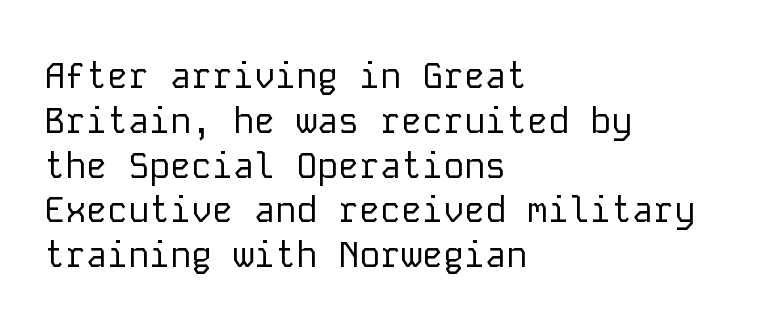
Q: Is the text bold? A: No.
Q: Is the text italic (slanted)? A: No, it is upright.
Q: Is the typeface a serif or a sans-serif typeface? A: Sans-serif.
Q: Is the text underlined? A: No.
Q: How is the paragraph aligned? A: Left-aligned.
Q: Is the spacing between letters normal or unusually wide? A: Normal.
Q: Is the spacing between lines tight, normal or loose? A: Normal.
Q: Width (condensed, normal, or wide)? A: Normal.
Q: Stroke contrast? A: Low.
Q: x-height? A: Medium.
Q: Monospaced? A: Yes.
